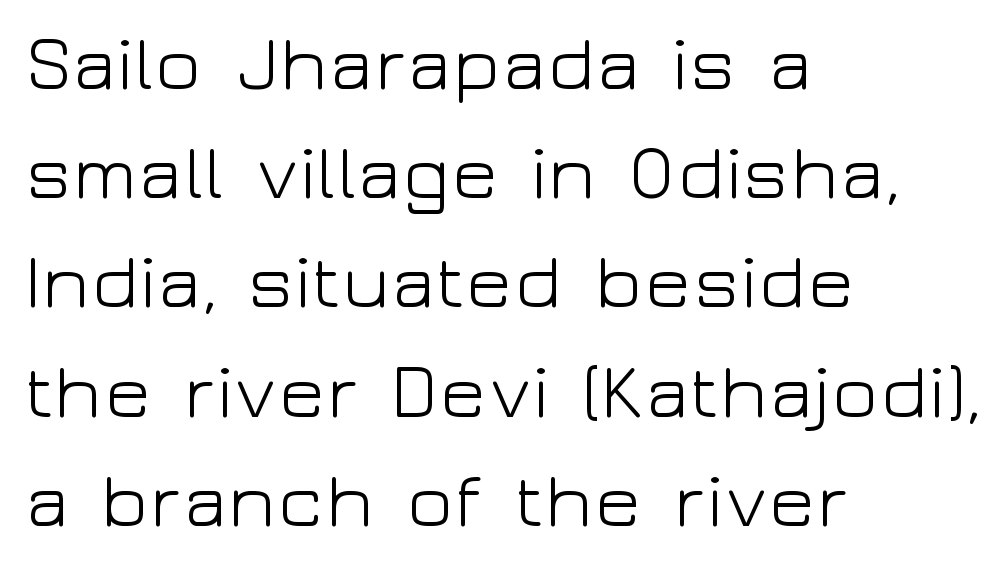
Q: Is the text bold? A: No.
Q: Is the text italic (slanted)? A: No, it is upright.
Q: Is the typeface a serif or a sans-serif typeface? A: Sans-serif.
Q: Is the text underlined? A: No.
Q: How is the paragraph aligned? A: Left-aligned.
Q: Is the spacing between letters normal or unusually wide? A: Normal.
Q: Is the spacing between lines tight, normal or loose? A: Normal.
Q: Width (condensed, normal, or wide)? A: Wide.
Q: Stroke contrast? A: Low.
Q: x-height? A: Medium.
Q: Monospaced? A: No.
